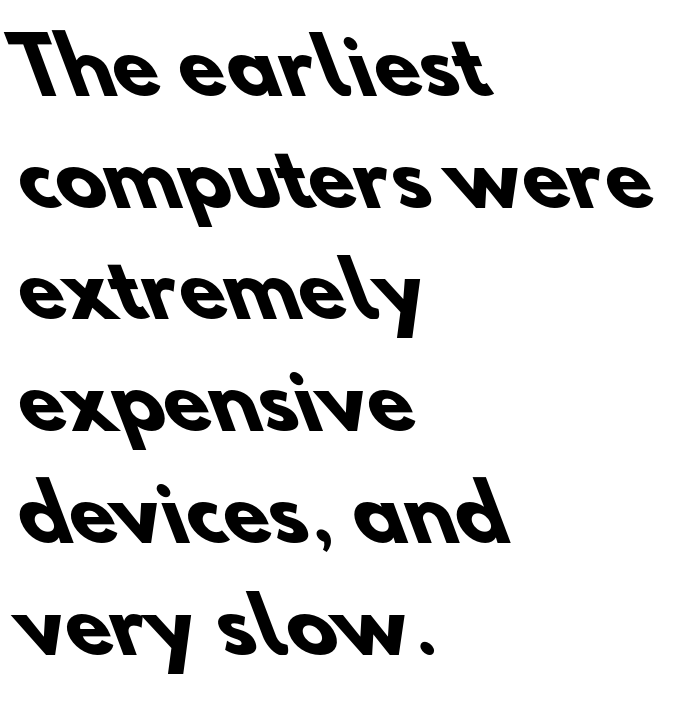
{"serif": "no", "bold": "yes", "weight": "heavy", "width": "normal", "stroke_contrast": "low", "x_height": "small", "monospaced": "no", "underline": "no", "align": "left", "line_spacing": "normal", "line_spacing_ratio": 1.49, "letter_spacing": "normal", "letter_spacing_em": 0.0, "glyph_px": 75}
